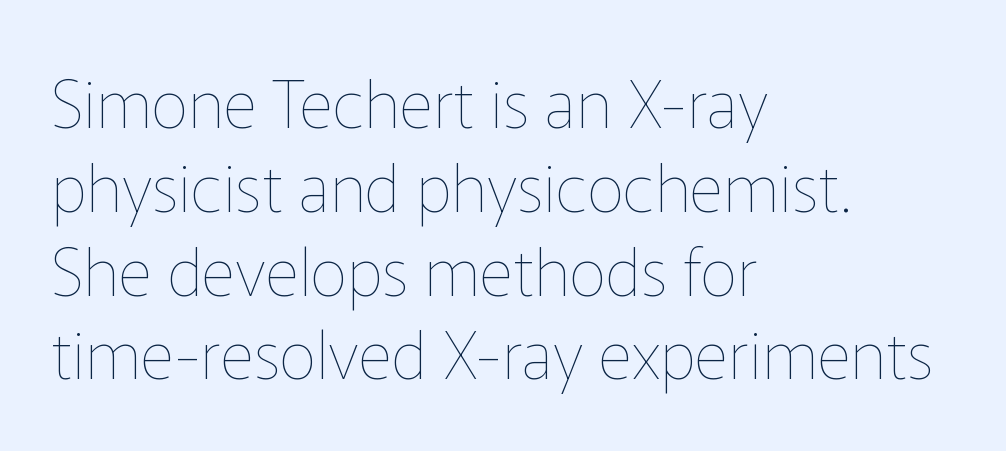
Q: Is the text bold? A: No.
Q: Is the text italic (slanted)? A: No, it is upright.
Q: Is the text underlined? A: No.
Q: How is the paragraph aligned? A: Left-aligned.
Q: Is the spacing between letters normal or unusually wide? A: Normal.
Q: Is the spacing between lines tight, normal or loose? A: Normal.
Q: Width (condensed, normal, or wide)? A: Normal.
Q: Stroke contrast? A: Low.
Q: x-height? A: Medium.
Q: Monospaced? A: No.
